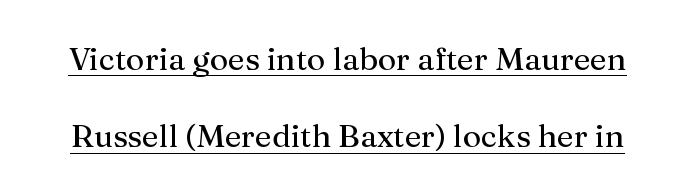
The image shows 32 px regular-weight serif type, upright; set loose line spacing (2.42x), normal letter spacing, underlined; medium stroke contrast and a medium x-height.
